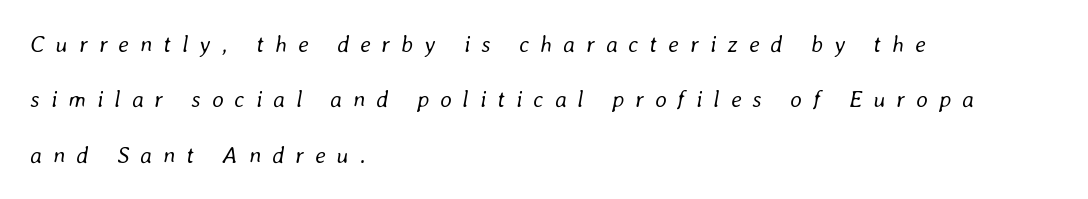
The image shows 23 px text type, italic (leaning right); set left-aligned, loose line spacing (2.41x), unusually wide letter spacing (+0.48 em), not underlined.
